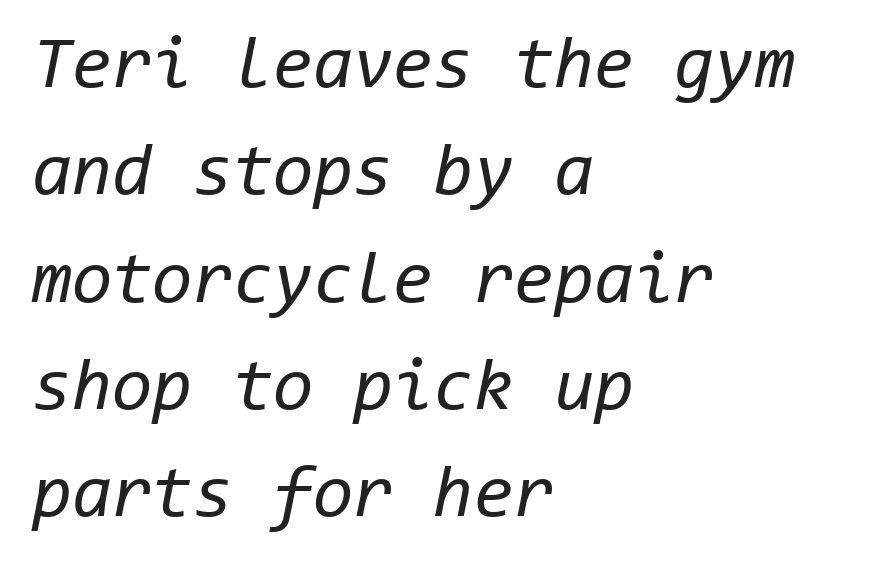
Q: Is the text bold? A: No.
Q: Is the text italic (slanted)? A: Yes, it leans right by about 11 degrees.
Q: Is the text underlined? A: No.
Q: How is the paragraph aligned? A: Left-aligned.
Q: Is the spacing between letters normal or unusually wide? A: Normal.
Q: Is the spacing between lines tight, normal or loose? A: Normal.
Q: Width (condensed, normal, or wide)? A: Normal.
Q: Stroke contrast? A: Low.
Q: x-height? A: Medium.
Q: Monospaced? A: Yes.
